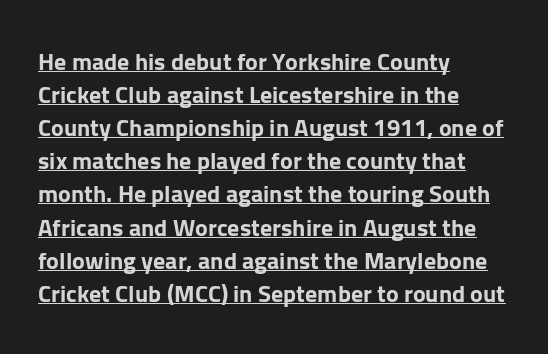
A roman cut, with each character standing at attention. Where is the straight margin? On the left. A baseline rule has been typeset under these characters. The glyphs have the mass of a bold cut. Horizontal bands of white between lines are of average thickness. Tracking value appears to be zero — textbook default spacing.
